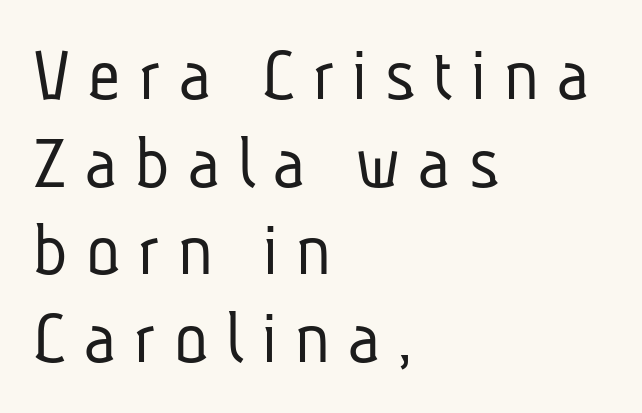
{"serif": "no", "bold": "no", "weight": "light", "width": "condensed", "stroke_contrast": "low", "x_height": "medium", "monospaced": "no", "underline": "no", "align": "left", "line_spacing": "tight", "line_spacing_ratio": 1.11, "letter_spacing": "wide", "letter_spacing_em": 0.23, "glyph_px": 79}
